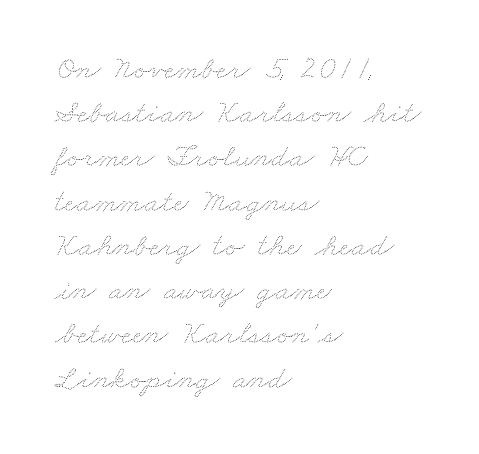
The typesetter chose a ragged-right arrangement here. Descender tails drop into unmarked territory. The type is set solid horizontally, with unmodified tracking. In terms of leading, this rendering sits right in the middle. The passage shown is not bold in any degree. A typesetter would call this proportional, since set widths differ per character.
